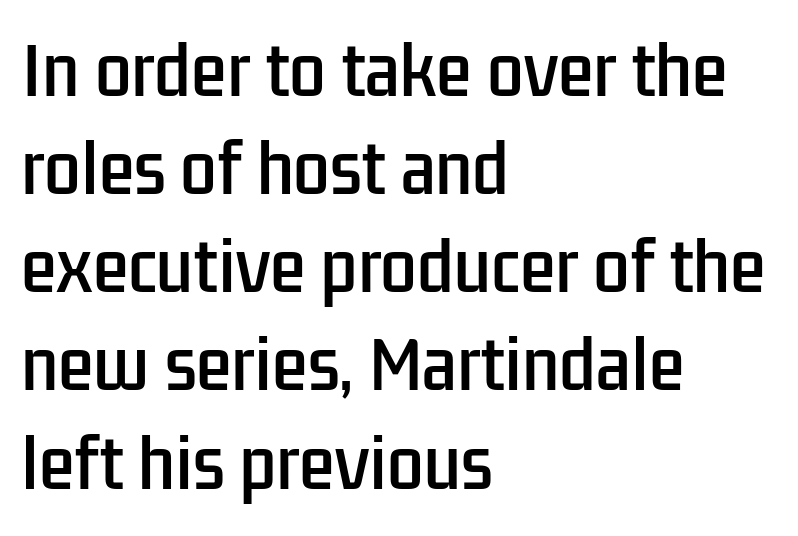
Between one letter and the next there's only the usual sliver of space. Plain, unruled lines of type. The letters stand upright; this is a roman face. Typeset ragged right — the left edge is the straight one. Does the leading feel generous? No, just average. Proportional: the letters do not fall into vertical columns.
